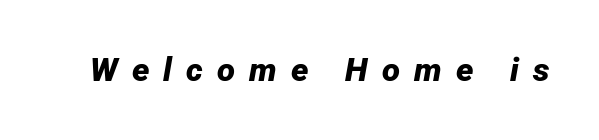
{"italic": "yes", "lean": "right", "slant_degrees": 12, "bold": "yes", "weight": "bold", "width": "normal", "stroke_contrast": "low", "x_height": "medium", "monospaced": "no", "underline": "no", "letter_spacing": "wide", "letter_spacing_em": 0.43, "glyph_px": 33}
